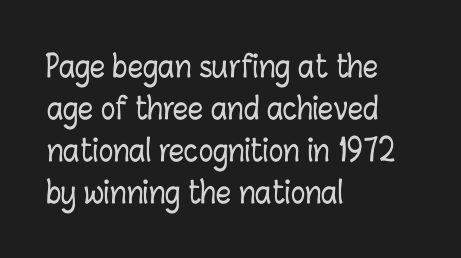
Q: Is the text italic (slanted)? A: No, it is upright.
Q: Is the text underlined? A: No.
Q: How is the paragraph aligned? A: Left-aligned.
Q: Is the spacing between letters normal or unusually wide? A: Normal.
Q: Is the spacing between lines tight, normal or loose? A: Normal.
Q: Width (condensed, normal, or wide)? A: Condensed.
Q: Stroke contrast? A: Low.
Q: x-height? A: Medium.
Q: Monospaced? A: No.
